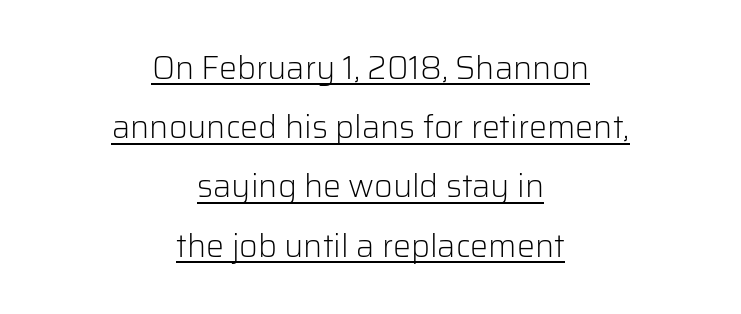
Q: Is the text bold? A: No.
Q: Is the text italic (slanted)? A: No, it is upright.
Q: Is the typeface a serif or a sans-serif typeface? A: Sans-serif.
Q: Is the text underlined? A: Yes.
Q: How is the paragraph aligned? A: Centered.
Q: Is the spacing between letters normal or unusually wide? A: Normal.
Q: Width (condensed, normal, or wide)? A: Normal.
Q: Stroke contrast? A: Low.
Q: x-height? A: Medium.
Q: Monospaced? A: No.
